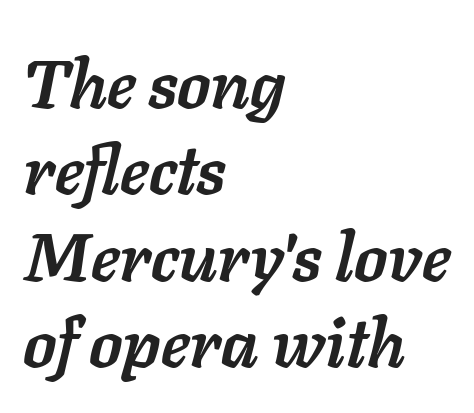
The image shows 68 px semibold type, italic (leaning right); set left-aligned, normal line spacing (1.27x), normal letter spacing, not underlined; low stroke contrast and a medium x-height.
